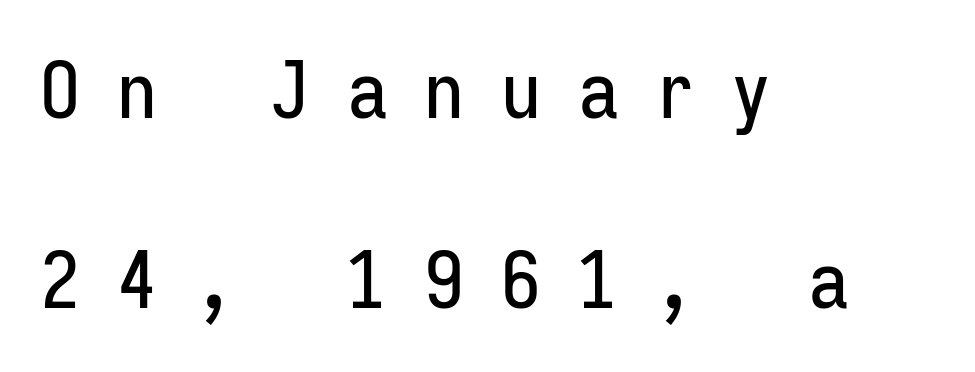
These lines stand farther apart than default settings would place them. Letters rest on an invisible, unmarked baseline. Someone cranked the tracking dial way up on this one. Serif or sans? Sans — the stroke terminals are bare.
